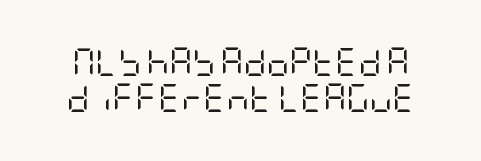
{"serif": "no", "italic": "no", "bold": "no", "weight": "regular", "width": "condensed", "stroke_contrast": "low", "x_height": "large", "underline": "no", "line_spacing": "normal", "line_spacing_ratio": 1.3, "letter_spacing": "normal", "letter_spacing_em": 0.0, "glyph_px": 28}
